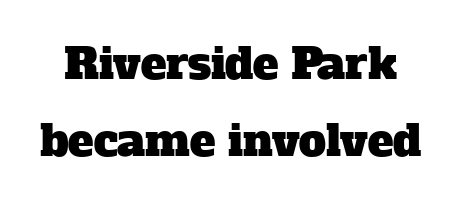
A typesetter would call this proportional, since set widths differ per character. Check where the strokes stop: tiny serifs finish them off. Honestly, the letter spacing is just normal — you wouldn't notice it. Clear beneath every line of the passage.
